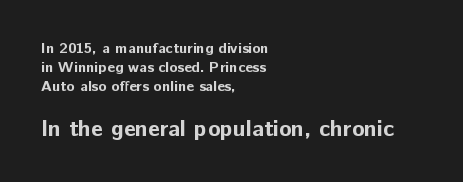
Q: Is the text bold? A: Yes.
Q: Is the text italic (slanted)? A: No, it is upright.
Q: Is the text underlined? A: No.
Q: How is the paragraph aligned? A: Left-aligned.
Q: Is the spacing between letters normal or unusually wide? A: Normal.
Q: Is the spacing between lines tight, normal or loose? A: Normal.
Q: Which block of text is set in a larger size, the first (top) or the second (bottom)? A: The second (bottom) one.
